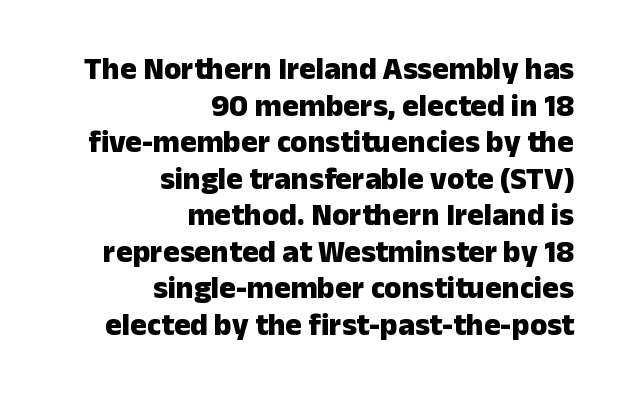
Inter-character spacing is left at the font's built-in metrics. Notice how thick the strokes are: this is what a full bold looks like. A roman cut, with each character standing at attention. Decoration check: the copy has no underline. Does the type have serifs? No, each stem ends abruptly.
